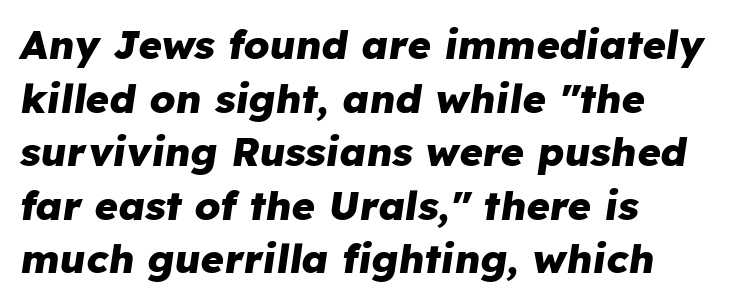
A full-strength bold gives these letters their thick strokes. The letters sit at their default tracking, neither squeezed nor spread. Layout note: lines flush left. The zone under the glyphs is completely vacant. The text carries the slant typical of an italic or oblique font.
